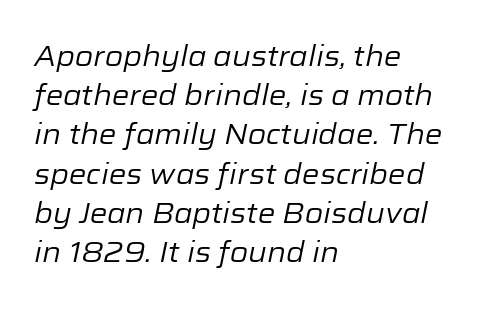
Q: Is the text bold? A: No.
Q: Is the text italic (slanted)? A: Yes, it leans right by about 12 degrees.
Q: Is the text underlined? A: No.
Q: How is the paragraph aligned? A: Left-aligned.
Q: Is the spacing between letters normal or unusually wide? A: Normal.
Q: Is the spacing between lines tight, normal or loose? A: Normal.
Q: Width (condensed, normal, or wide)? A: Normal.
Q: Stroke contrast? A: Low.
Q: x-height? A: Medium.
Q: Monospaced? A: No.
